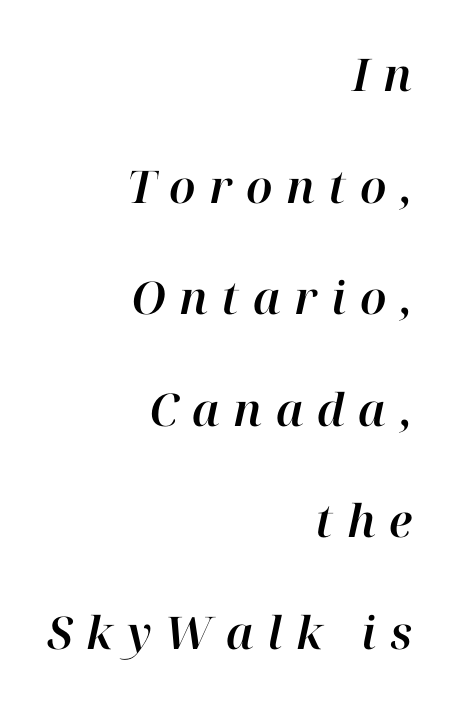
{"italic": "yes", "lean": "right", "slant_degrees": 12, "width": "normal", "stroke_contrast": "high", "x_height": "medium", "monospaced": "no", "underline": "no", "align": "right", "line_spacing": "loose", "line_spacing_ratio": 2.48, "letter_spacing": "wide", "letter_spacing_em": 0.3, "glyph_px": 45}
